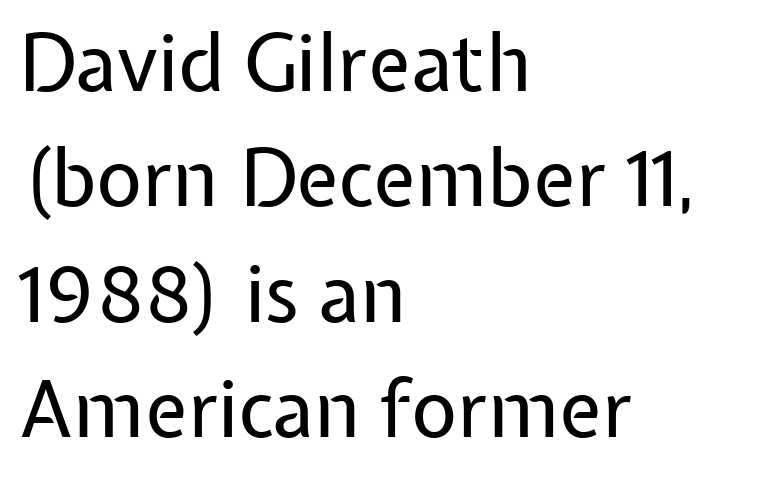
Q: Is the text bold? A: No.
Q: Is the text italic (slanted)? A: No, it is upright.
Q: Is the typeface a serif or a sans-serif typeface? A: Sans-serif.
Q: Is the text underlined? A: No.
Q: How is the paragraph aligned? A: Left-aligned.
Q: Is the spacing between letters normal or unusually wide? A: Normal.
Q: Is the spacing between lines tight, normal or loose? A: Normal.
Q: Width (condensed, normal, or wide)? A: Normal.
Q: Stroke contrast? A: Low.
Q: x-height? A: Medium.
Q: Monospaced? A: No.
